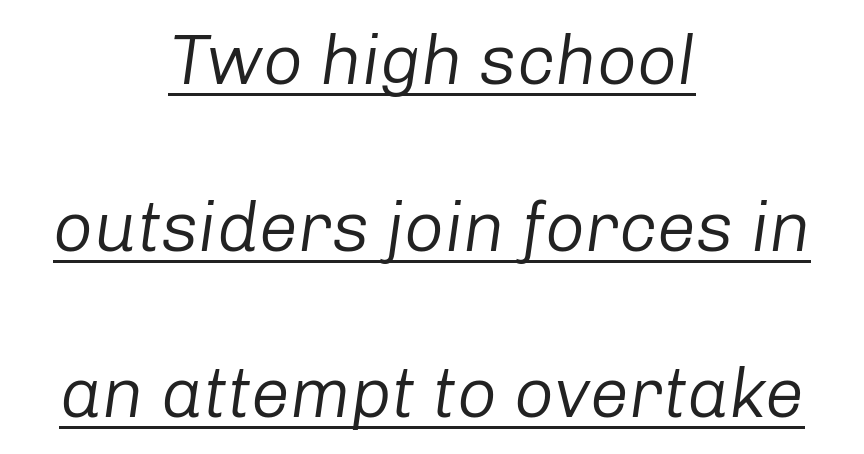
Stems here are at most as thick as an everyday book face. A rule runs beneath these lines of type. One glance says open: line gaps are wider than usual. This sample uses an oblique cut, with every glyph tilted off the vertical. Each letter keeps its own natural width here, so spacing adapts to shape.
